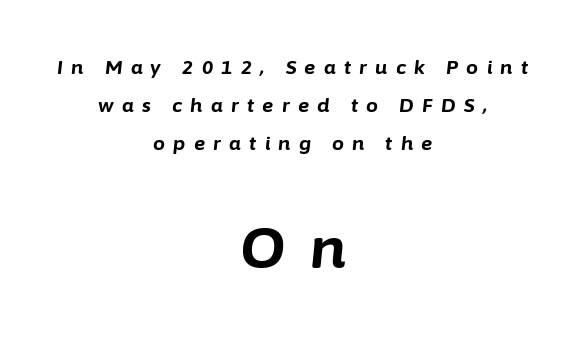
Q: Is the text bold? A: Yes.
Q: Is the text italic (slanted)? A: Yes, it leans right by about 6 degrees.
Q: Is the text underlined? A: No.
Q: How is the paragraph aligned? A: Centered.
Q: Is the spacing between letters normal or unusually wide? A: Unusually wide.
Q: Is the spacing between lines tight, normal or loose? A: Loose.
Q: Which block of text is set in a larger size, the first (top) or the second (bottom)? A: The second (bottom) one.
Q: Width (condensed, normal, or wide)? A: Normal.
Q: Stroke contrast? A: Low.
Q: x-height? A: Medium.
Q: Monospaced? A: No.
